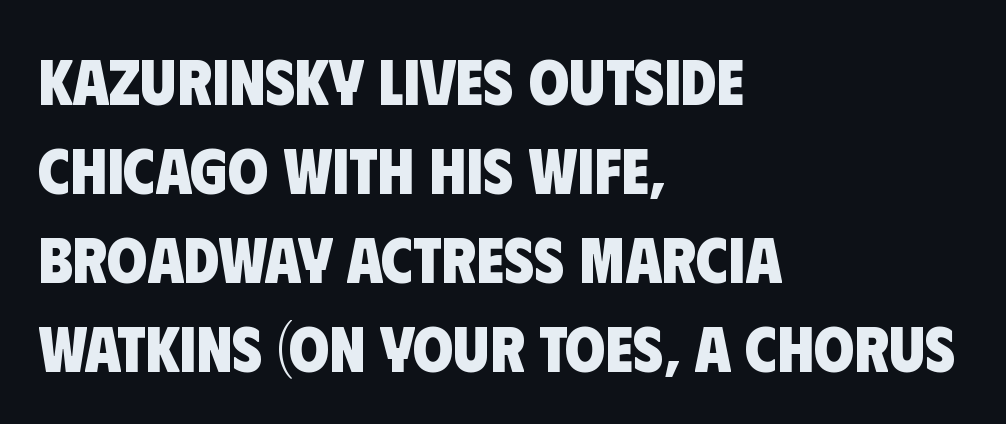
{"serif": "no", "bold": "yes", "weight": "heavy", "width": "condensed", "stroke_contrast": "low", "x_height": "large", "monospaced": "no", "underline": "no", "align": "left", "line_spacing": "normal", "line_spacing_ratio": 1.37, "letter_spacing": "normal", "letter_spacing_em": 0.0, "glyph_px": 65}
